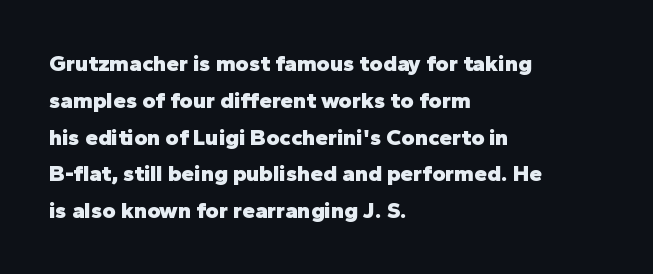
{"italic": "no", "bold": "yes", "underline": "no", "align": "left", "line_spacing": "normal", "line_spacing_ratio": 1.6, "letter_spacing": "normal", "letter_spacing_em": 0.0, "glyph_px": 23}
